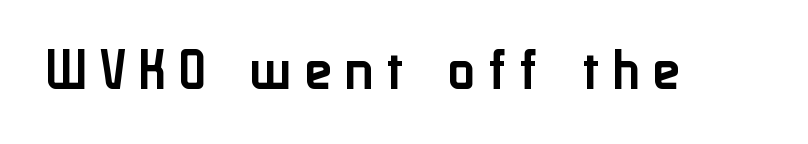
Q: Is the text italic (slanted)? A: No, it is upright.
Q: Is the typeface a serif or a sans-serif typeface? A: Sans-serif.
Q: Is the text underlined? A: No.
Q: Is the spacing between letters normal or unusually wide? A: Unusually wide.
Q: Width (condensed, normal, or wide)? A: Normal.
Q: Stroke contrast? A: Low.
Q: x-height? A: Medium.
Q: Monospaced? A: No.
